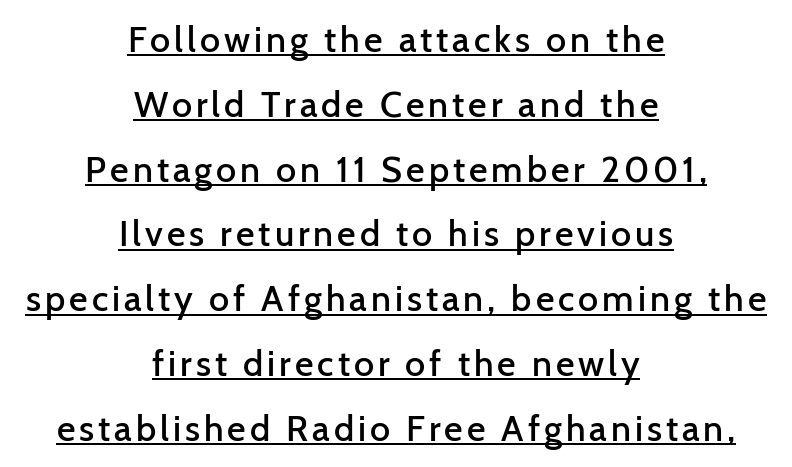
Each line of the rendering has a horizontal stroke beneath the glyphs. Looks like regular typesetting: each glyph gets only the width it needs. Each letter's strokes conclude bluntly, with no projecting serifs. The whitespace from short lines is split evenly between both sides.
